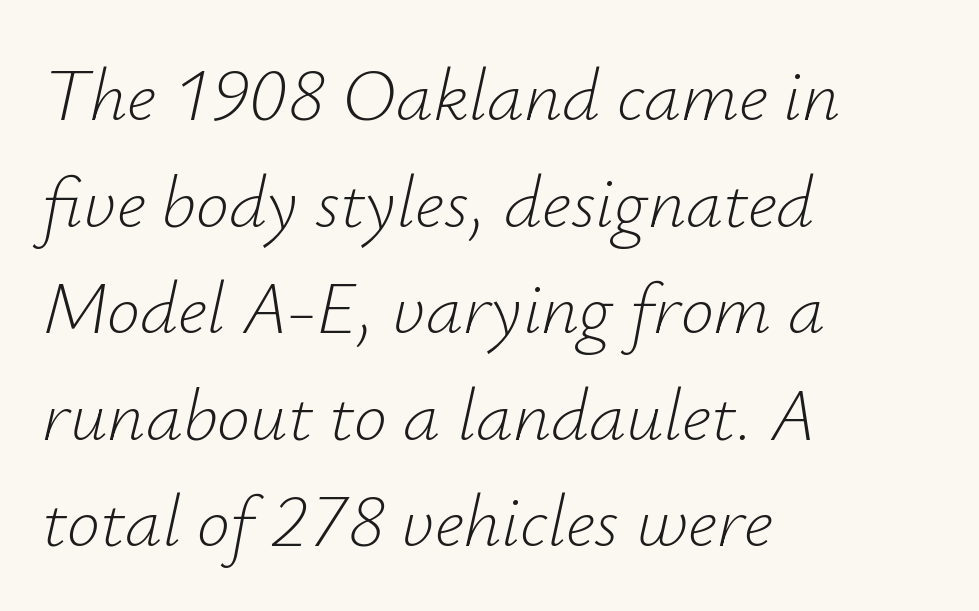
Q: Is the text bold? A: No.
Q: Is the text italic (slanted)? A: Yes, it leans right by about 12 degrees.
Q: Is the text underlined? A: No.
Q: How is the paragraph aligned? A: Left-aligned.
Q: Is the spacing between letters normal or unusually wide? A: Normal.
Q: Is the spacing between lines tight, normal or loose? A: Normal.
Q: Width (condensed, normal, or wide)? A: Normal.
Q: Stroke contrast? A: Low.
Q: x-height? A: Small.
Q: Monospaced? A: No.
